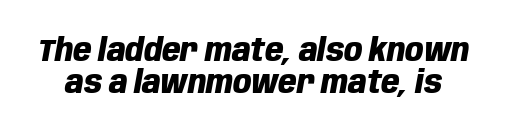
This sample uses plain, unmodified letter spacing. Very little white space separates one row of letters from the next. Weight check: bold — yes, fully. The rendering uses natural spacing where letterforms have individual widths.
